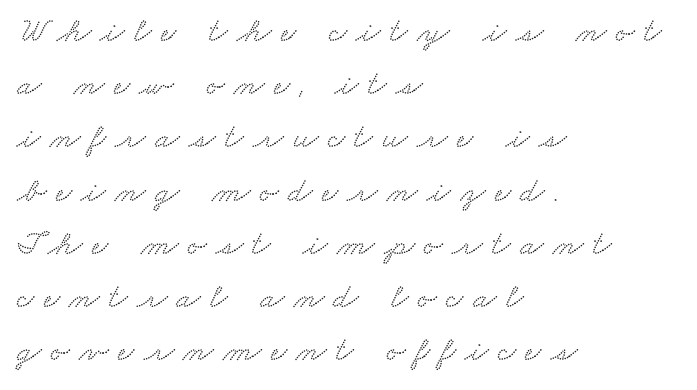
{"width": "wide", "stroke_contrast": "low", "x_height": "small", "monospaced": "no", "underline": "no", "align": "left", "line_spacing": "normal", "line_spacing_ratio": 1.52, "letter_spacing": "wide", "letter_spacing_em": 0.27, "glyph_px": 35}
